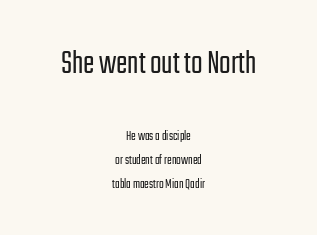
Just letters on the line, the space beneath them empty. The letters stand upright; this is a roman face. The rendering shrinks the type as you move from the upper chunk to the lower. Check where the strokes stop: nothing finishes them off — pure sans. The characters are drawn with everyday or finer stroke widths.
